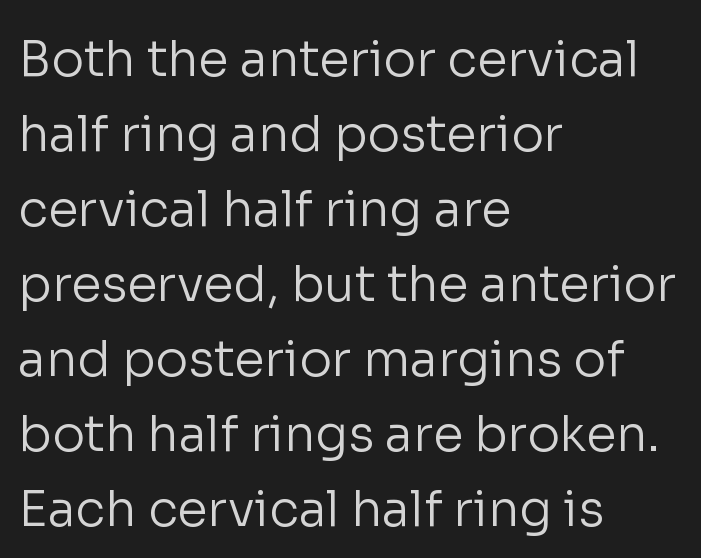
{"serif": "no", "italic": "no", "bold": "no", "weight": "regular", "width": "normal", "stroke_contrast": "low", "x_height": "medium", "monospaced": "no", "underline": "no", "align": "left", "line_spacing": "normal", "line_spacing_ratio": 1.53, "letter_spacing": "normal", "letter_spacing_em": 0.0, "glyph_px": 49}
